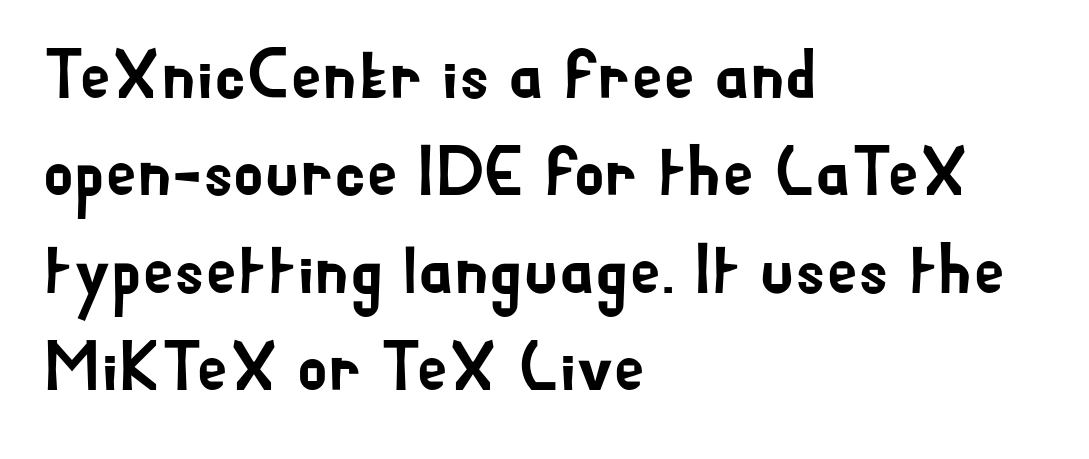
{"serif": "no", "italic": "no", "width": "normal", "stroke_contrast": "low", "x_height": "small", "monospaced": "no", "underline": "no", "align": "left", "line_spacing": "normal", "line_spacing_ratio": 1.39, "letter_spacing": "normal", "letter_spacing_em": 0.0, "glyph_px": 70}
